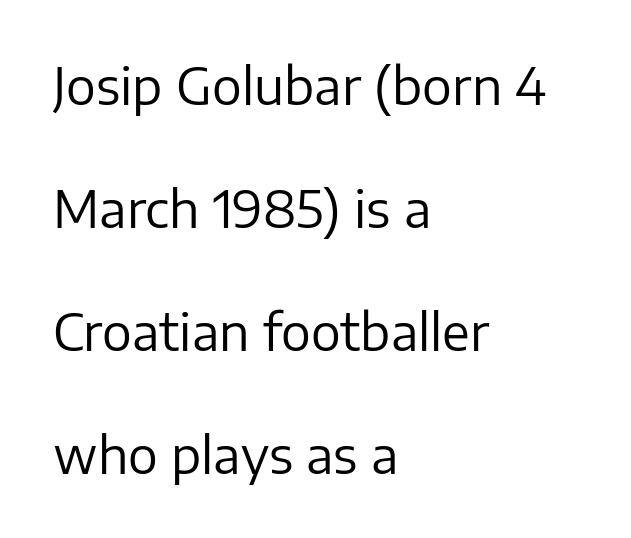
{"serif": "no", "italic": "no", "bold": "no", "weight": "regular", "width": "normal", "stroke_contrast": "low", "x_height": "medium", "monospaced": "no", "underline": "no", "align": "left", "line_spacing": "loose", "line_spacing_ratio": 2.46, "letter_spacing": "normal", "letter_spacing_em": 0.0, "glyph_px": 50}
